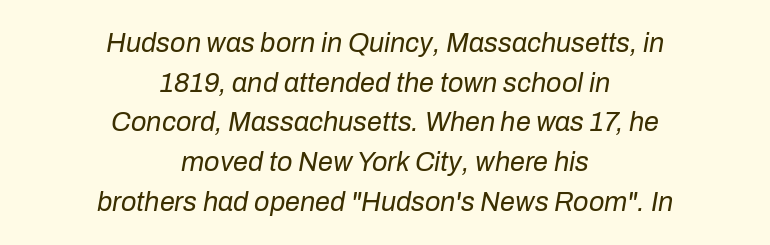
The image shows 27 px text type, italic (leaning right); set centered, normal line spacing (1.47x), normal letter spacing, not underlined.
